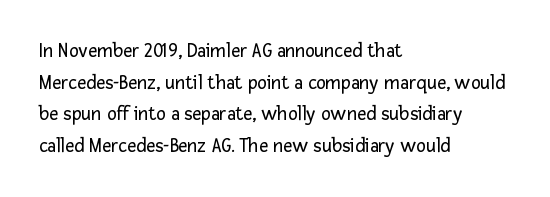
{"italic": "no", "bold": "no", "underline": "no", "align": "left", "line_spacing": "normal", "line_spacing_ratio": 1.58, "letter_spacing": "normal", "letter_spacing_em": 0.0, "glyph_px": 20}
